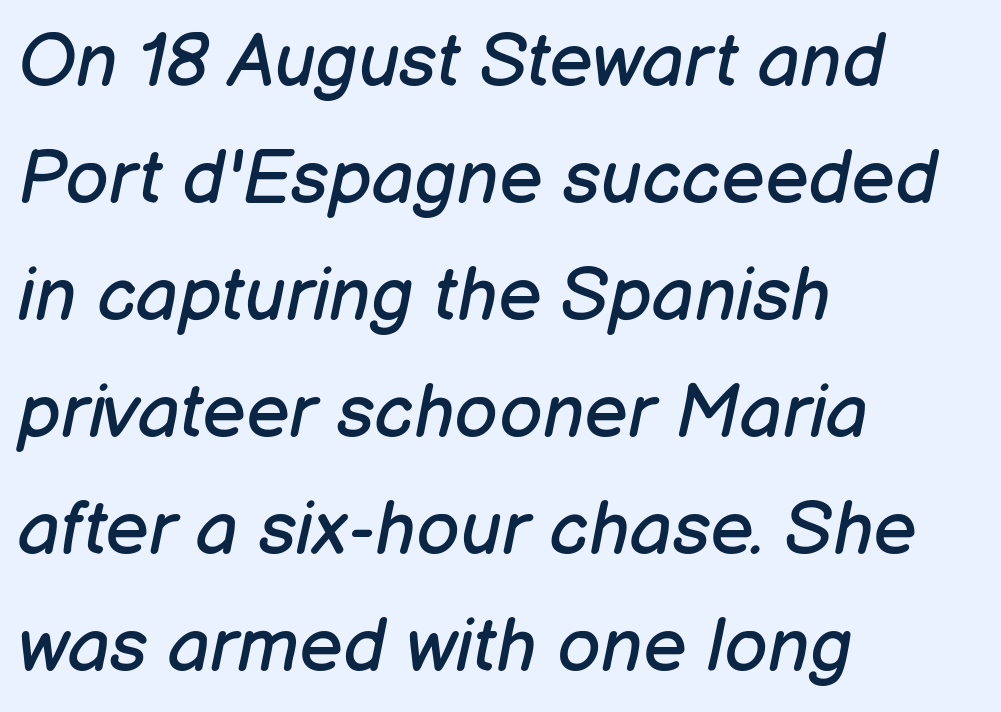
{"italic": "yes", "lean": "right", "slant_degrees": 12, "bold": "no", "weight": "regular", "width": "normal", "stroke_contrast": "low", "x_height": "medium", "monospaced": "no", "underline": "no", "align": "left", "line_spacing": "normal", "line_spacing_ratio": 1.56, "letter_spacing": "normal", "letter_spacing_em": 0.0, "glyph_px": 75}
